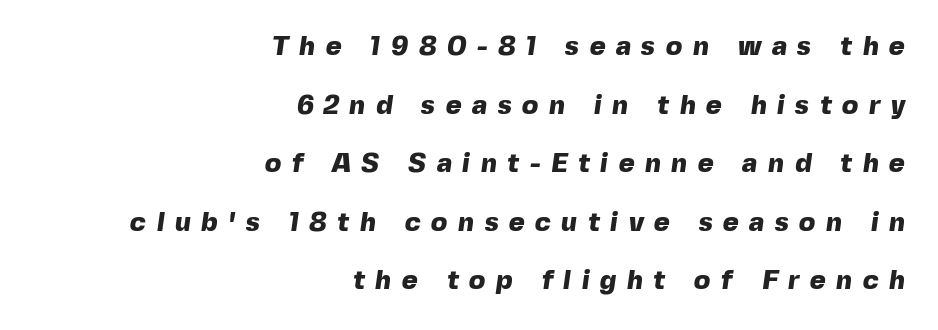
The image shows 27 px bold type; set right-aligned, loose line spacing (2.17x), unusually wide letter spacing (+0.39 em), not underlined.
